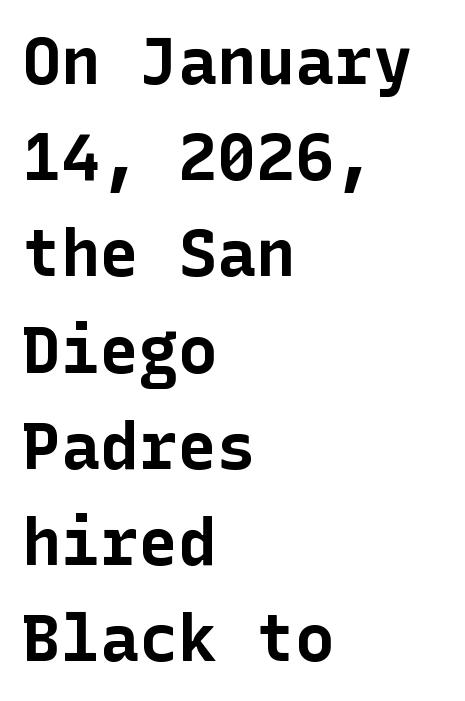
Q: Is the text bold? A: Yes.
Q: Is the text italic (slanted)? A: No, it is upright.
Q: Is the typeface a serif or a sans-serif typeface? A: Sans-serif.
Q: Is the text underlined? A: No.
Q: How is the paragraph aligned? A: Left-aligned.
Q: Is the spacing between letters normal or unusually wide? A: Normal.
Q: Is the spacing between lines tight, normal or loose? A: Normal.
Q: Width (condensed, normal, or wide)? A: Normal.
Q: Stroke contrast? A: Low.
Q: x-height? A: Medium.
